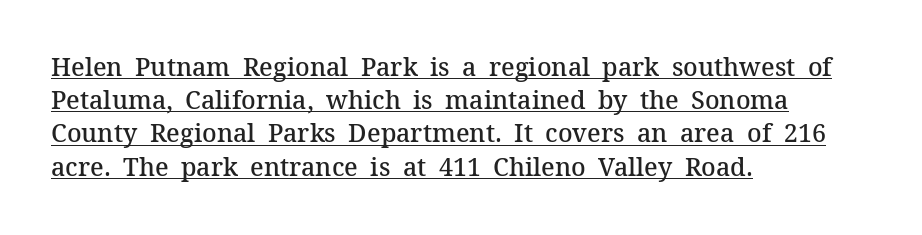
Q: Is the text bold? A: Semi-bold.
Q: Is the text italic (slanted)? A: No, it is upright.
Q: Is the text underlined? A: Yes.
Q: How is the paragraph aligned? A: Left-aligned.
Q: Is the spacing between letters normal or unusually wide? A: Normal.
Q: Is the spacing between lines tight, normal or loose? A: Normal.
